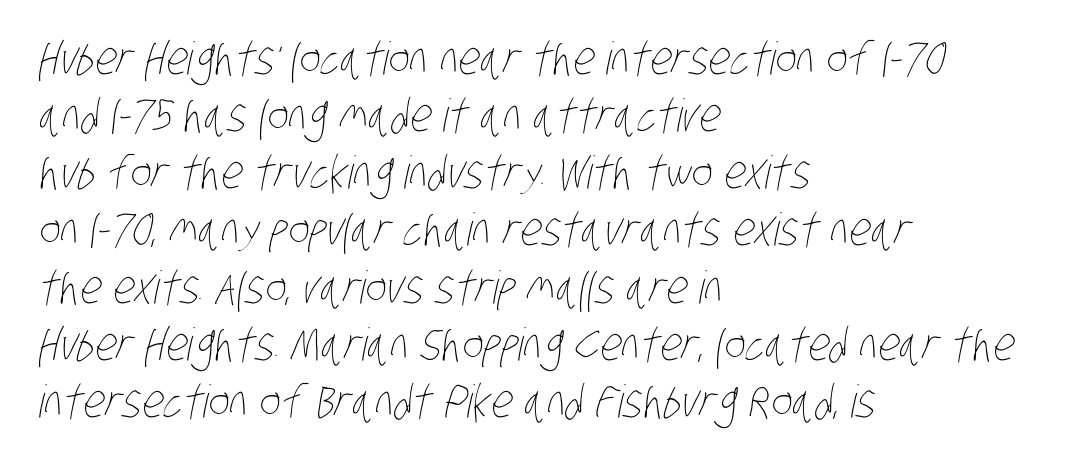
Q: Is the text bold? A: No.
Q: Is the text underlined? A: No.
Q: How is the paragraph aligned? A: Left-aligned.
Q: Is the spacing between letters normal or unusually wide? A: Normal.
Q: Is the spacing between lines tight, normal or loose? A: Normal.
Q: Width (condensed, normal, or wide)? A: Condensed.
Q: Stroke contrast? A: Low.
Q: x-height? A: Large.
Q: Monospaced? A: No.
